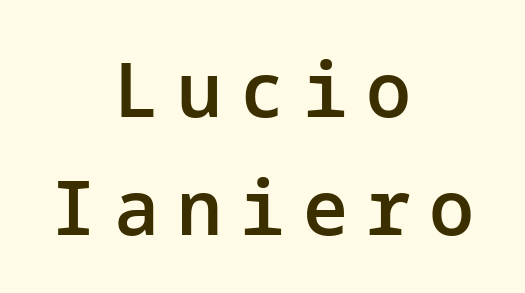
Q: Is the text bold? A: Semi-bold.
Q: Is the text italic (slanted)? A: No, it is upright.
Q: Is the typeface a serif or a sans-serif typeface? A: Sans-serif.
Q: Is the text underlined? A: No.
Q: How is the paragraph aligned? A: Centered.
Q: Is the spacing between letters normal or unusually wide? A: Unusually wide.
Q: Is the spacing between lines tight, normal or loose? A: Normal.
Q: Width (condensed, normal, or wide)? A: Normal.
Q: Stroke contrast? A: Low.
Q: x-height? A: Medium.
